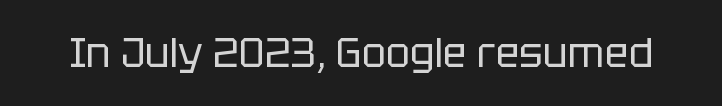
Q: Is the text bold? A: No.
Q: Is the text italic (slanted)? A: No, it is upright.
Q: Is the typeface a serif or a sans-serif typeface? A: Sans-serif.
Q: Is the text underlined? A: No.
Q: Is the spacing between letters normal or unusually wide? A: Normal.
Q: Width (condensed, normal, or wide)? A: Normal.
Q: Stroke contrast? A: Low.
Q: x-height? A: Large.
Q: Monospaced? A: No.
